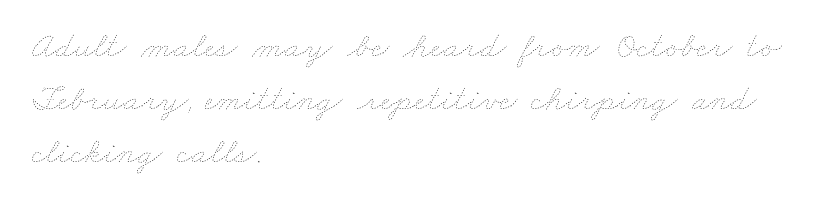
Q: Is the text bold? A: No.
Q: Is the text underlined? A: No.
Q: How is the paragraph aligned? A: Left-aligned.
Q: Is the spacing between letters normal or unusually wide? A: Normal.
Q: Is the spacing between lines tight, normal or loose? A: Normal.
Q: Width (condensed, normal, or wide)? A: Wide.
Q: Stroke contrast? A: Low.
Q: x-height? A: Small.
Q: Monospaced? A: No.
